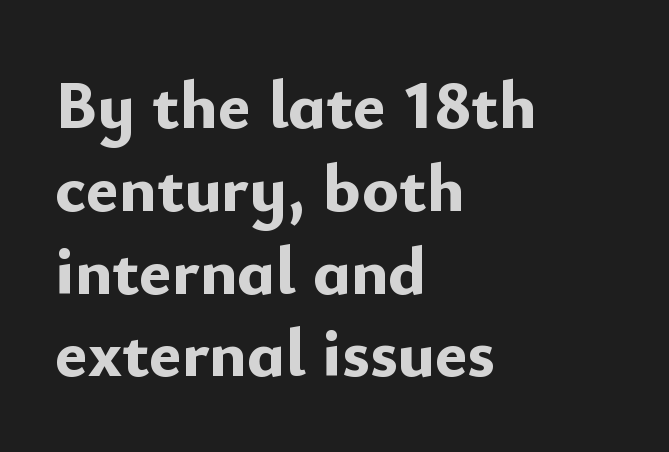
The image shows 69 px bold sans-serif type, upright; set left-aligned, line spacing 1.2x, normal letter spacing, not underlined; low stroke contrast and a small x-height.
